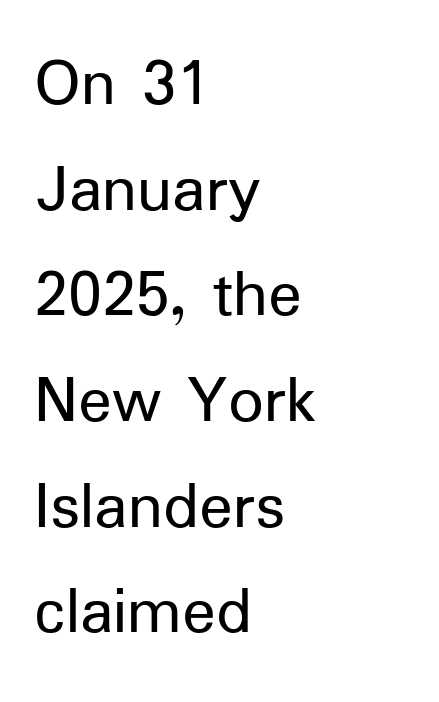
The image shows 70 px regular-weight sans-serif type, upright; set left-aligned, normal line spacing (1.51x), normal letter spacing, not underlined; low stroke contrast and a medium x-height.
